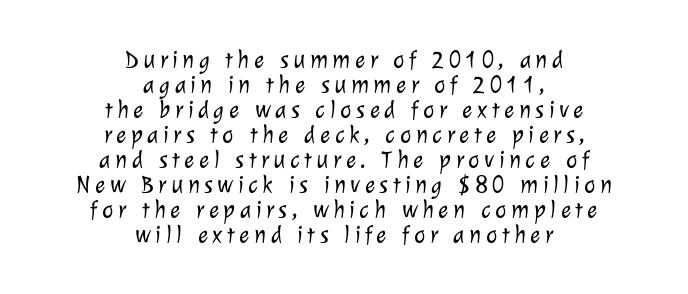
Compared with a typical body face, this is equally light or lighter still. One glance says dense: line gaps are narrower than usual. Plain, unruled lines of type. Is the block centered? Yes — each line is placed symmetrically about the middle.
